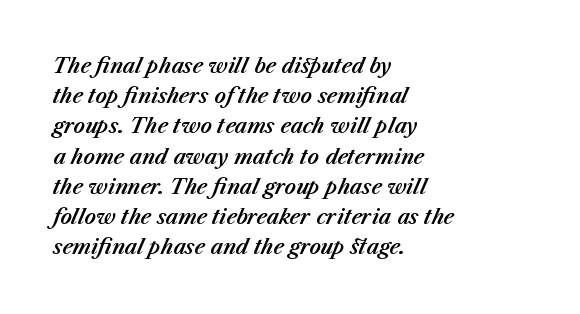
Letter spacing: default. Looking at the ascenders, they clearly lean. Leading: standard. The text block is weighted toward the left margin, trailing off unevenly rightward. Plain, unruled lines of type.
